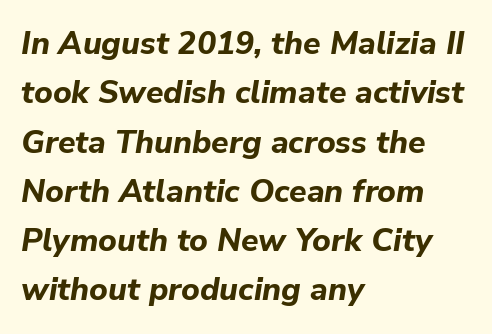
{"italic": "yes", "lean": "right", "slant_degrees": 9, "bold": "yes", "weight": "bold", "width": "normal", "stroke_contrast": "low", "x_height": "medium", "monospaced": "no", "underline": "no", "align": "left", "line_spacing": "normal", "line_spacing_ratio": 1.54, "letter_spacing": "normal", "letter_spacing_em": 0.0, "glyph_px": 32}
